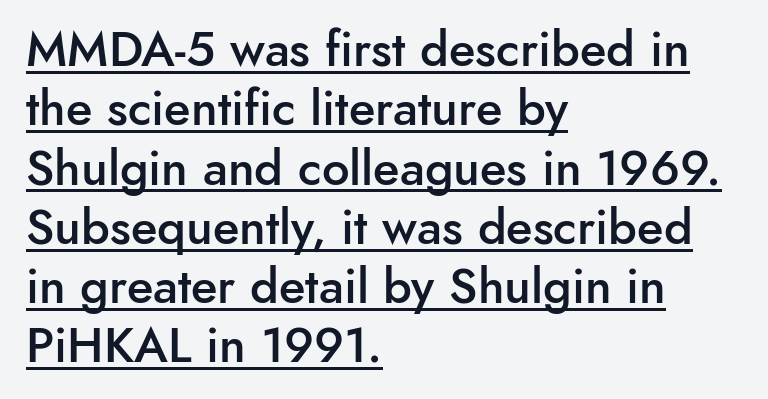
A fair bit of extra ink — the face is semibold, not bold. The rendering uses the underline text-decoration. No feet cap the strokes, marking this as sans-serif type. This is roman type, the default non-slanted kind.
